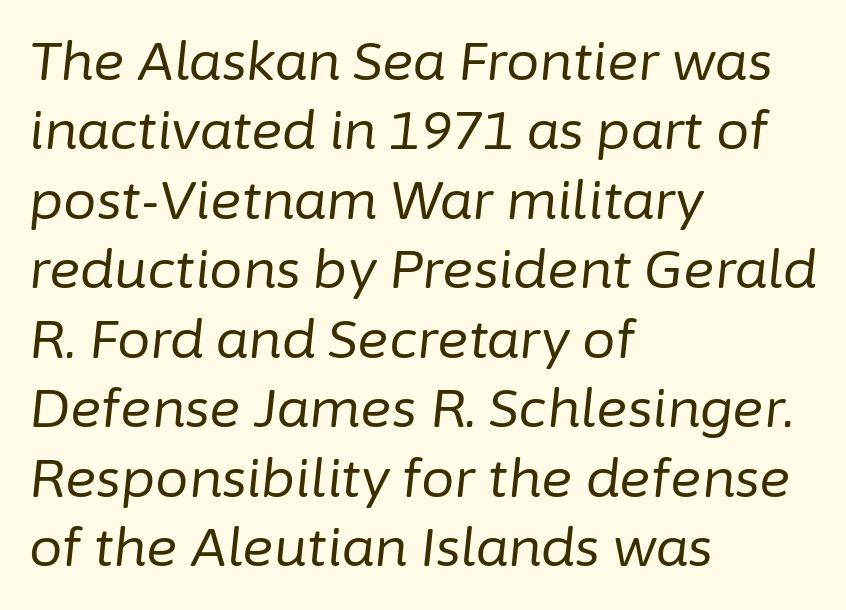
The image shows 53 px regular-weight type, italic (leaning right); set left-aligned, normal line spacing (1.31x), normal letter spacing, not underlined; low stroke contrast and a medium x-height.
